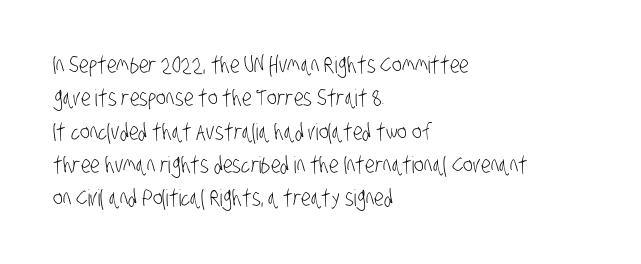
The image shows 23 px text type; set left-aligned, normal line spacing (1.45x), normal letter spacing, not underlined.
